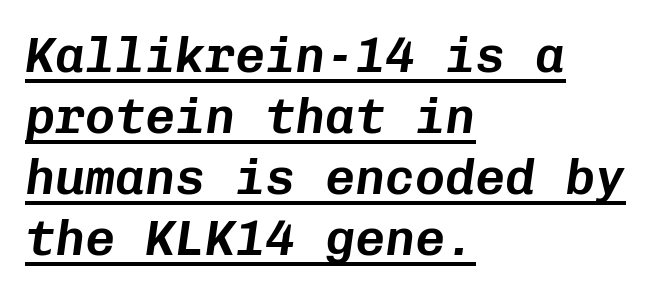
These lines were composed using italics. Underline: present. This rendering leaves character spacing at its baseline value. The compositor pushed each line to the left boundary. The rendering uses typewriter-style spacing with identical character cells.
